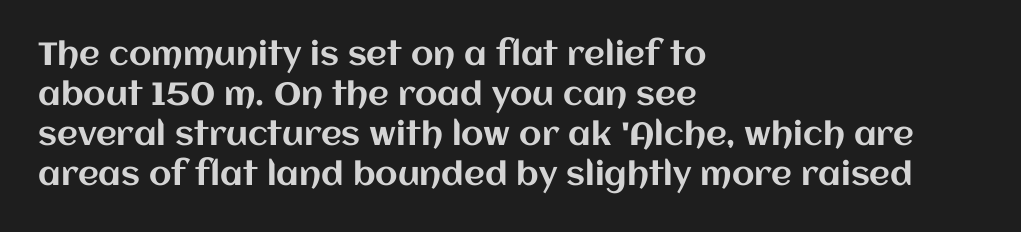
The gap between lines stays unmarked. Typeset ragged right — the left edge is the straight one. Nobody touched the tracking dial on this one. Proportional: the letters do not fall into vertical columns. Rendered with straight, roman letterforms. Leading: standard.
